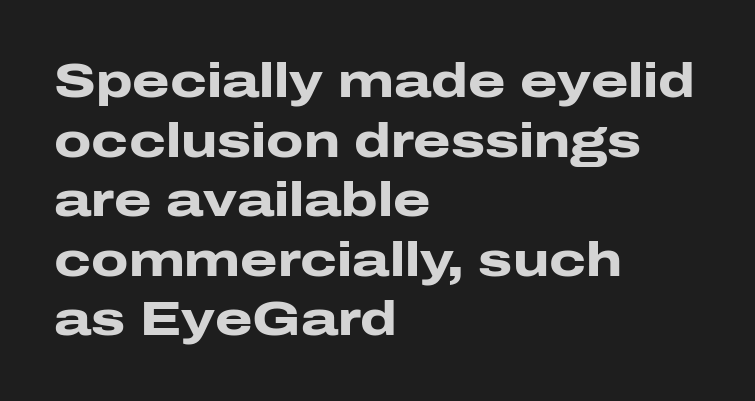
The image shows 48 px heavy, wide sans-serif type, upright; set left-aligned, line spacing 1.24x, normal letter spacing, not underlined; low stroke contrast and a medium x-height.
